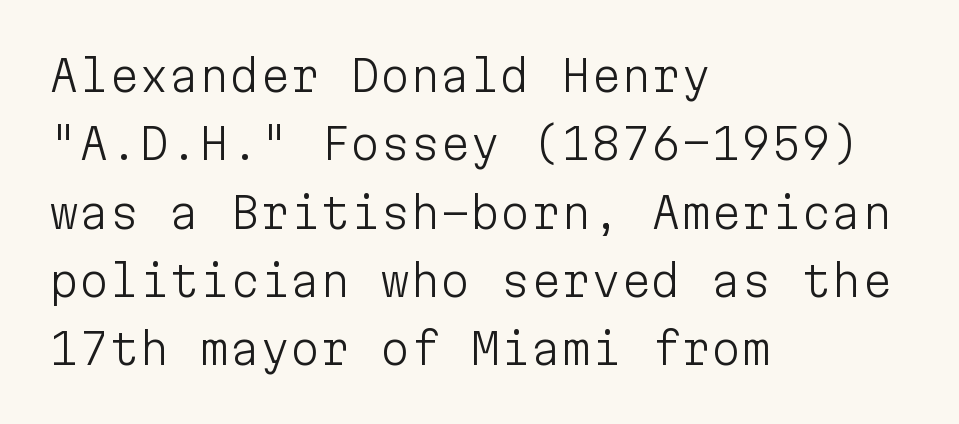
The image shows 43 px light sans-serif type, upright, monospaced; set left-aligned, normal line spacing (1.59x), normal letter spacing, not underlined; low stroke contrast and a medium x-height.
